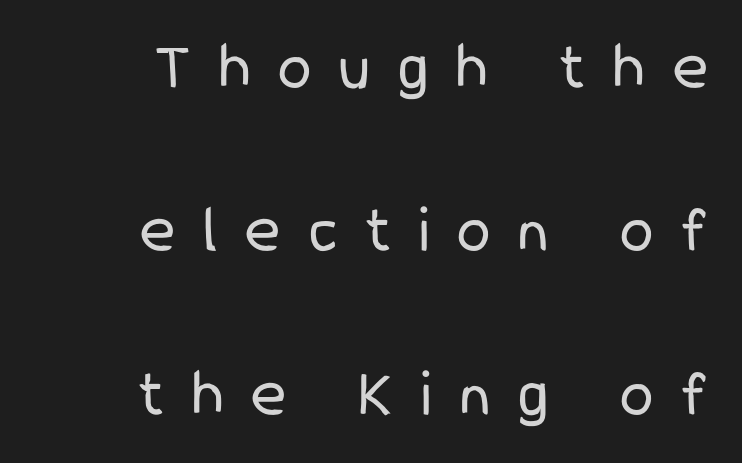
No chunkiness to these letters — they're not bold. Note: no serifs on the glyphs. One glance says open: line gaps are wider than usual. The rendering uses natural spacing where letterforms have individual widths.
